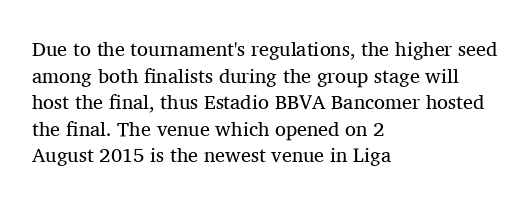
Does the copy run flush right? No — it runs flush left. The block of text has a typical density, with ordinary space between rows. This sample uses plain, unmodified letter spacing. The zone under the glyphs is completely vacant. A roman cut, with each character standing at attention. Stem width sits at or under what a default text font uses.
